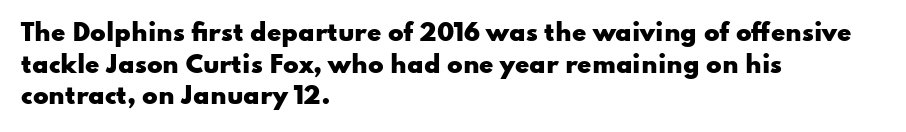
The image shows 23 px bold type, upright; set left-aligned, normal line spacing (1.37x), normal letter spacing, not underlined.
